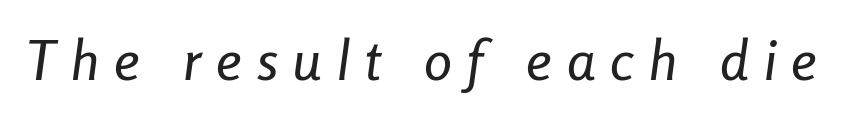
{"italic": "yes", "lean": "right", "slant_degrees": 8, "width": "condensed", "stroke_contrast": "low", "x_height": "medium", "monospaced": "no", "underline": "no", "letter_spacing": "wide", "letter_spacing_em": 0.27, "glyph_px": 56}
